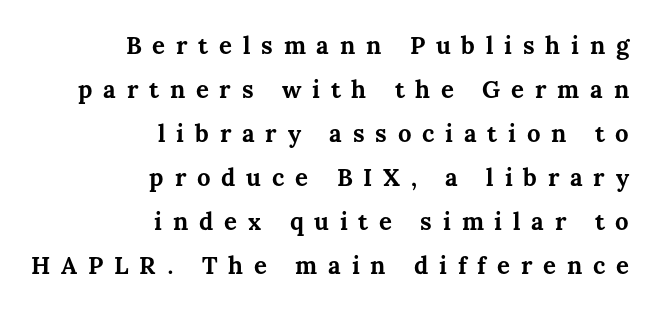
{"italic": "no", "bold": "yes", "underline": "no", "align": "right", "line_spacing_ratio": 1.83, "letter_spacing": "wide", "letter_spacing_em": 0.45, "glyph_px": 24}
